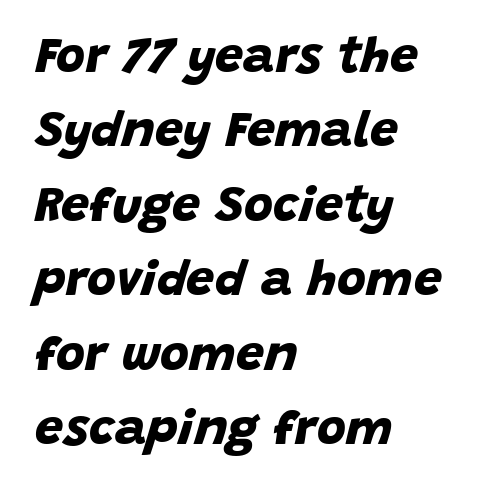
The rendering shows plain stroke endings on the letterforms — a sans-serif design. These words are printed bold, with thick strokes throughout. Looks like regular typesetting: each glyph gets only the width it needs. Horizontally, the lines are justified to the leading edge only. One glance says typical: line gaps are just what's usual.
